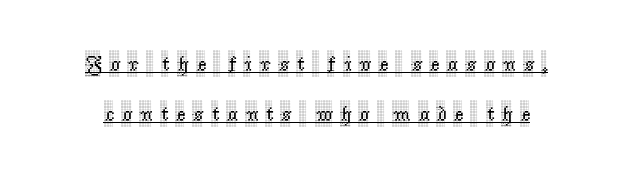
Q: Is the text italic (slanted)? A: No, it is upright.
Q: Is the text underlined? A: Yes.
Q: Is the spacing between letters normal or unusually wide? A: Unusually wide.
Q: Is the spacing between lines tight, normal or loose? A: Loose.
